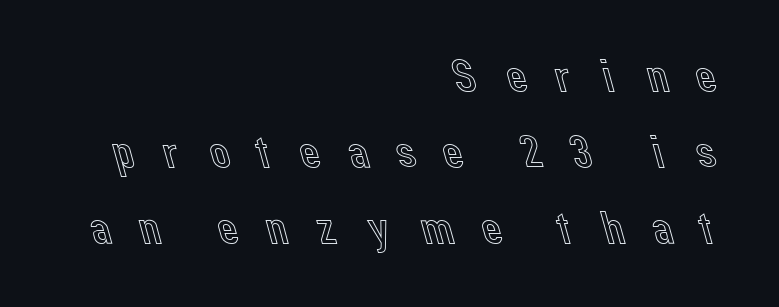
The image shows 47 px text type; set right-aligned, normal line spacing (1.62x), unusually wide letter spacing (+0.47 em), not underlined; a medium x-height.
